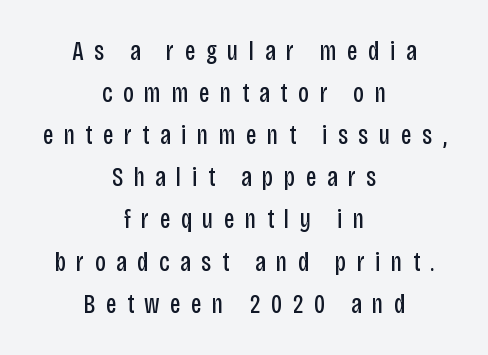
Q: Is the text bold? A: No.
Q: Is the text italic (slanted)? A: No, it is upright.
Q: Is the text underlined? A: No.
Q: How is the paragraph aligned? A: Centered.
Q: Is the spacing between letters normal or unusually wide? A: Unusually wide.
Q: Is the spacing between lines tight, normal or loose? A: Normal.
